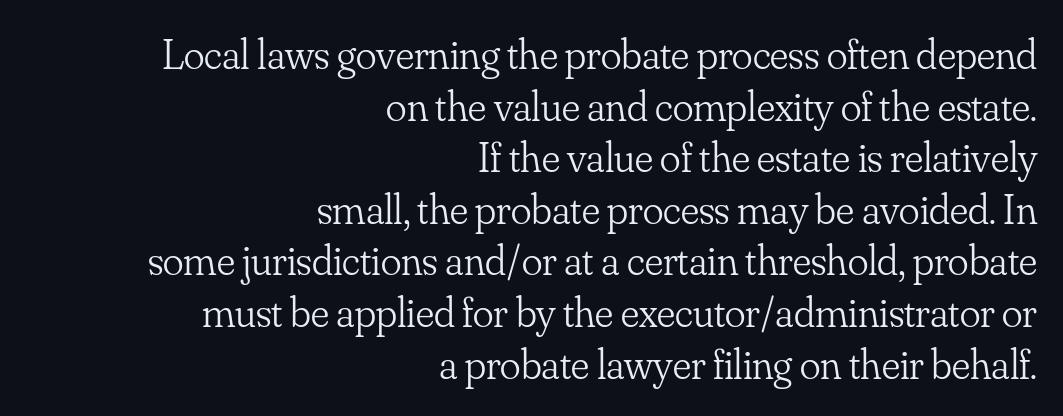
{"serif": "yes", "italic": "no", "bold": "no", "weight": "light", "width": "normal", "stroke_contrast": "low", "x_height": "small", "monospaced": "no", "underline": "no", "align": "right", "line_spacing_ratio": 1.2, "letter_spacing": "normal", "letter_spacing_em": 0.0, "glyph_px": 43}
